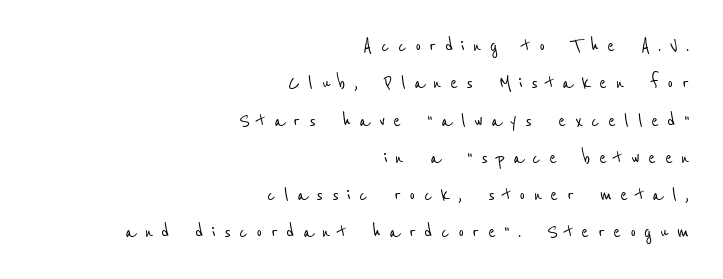
{"underline": "no", "align": "right", "line_spacing": "normal", "line_spacing_ratio": 1.62, "letter_spacing": "wide", "letter_spacing_em": 0.36, "glyph_px": 23}
